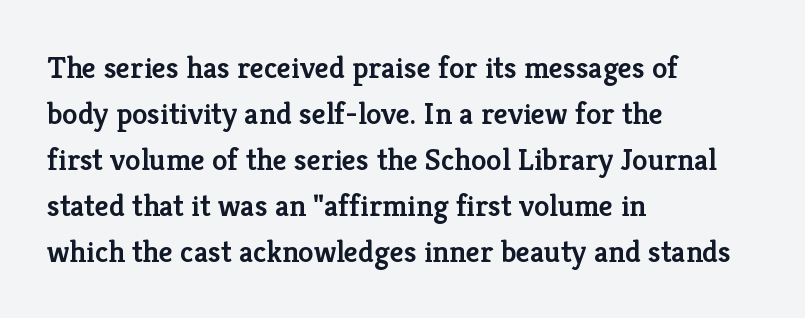
Yep, those are serifs on the letters. Just letters on the line, the space beneath them empty. Which margin do the lines hug? The left one — the right edge is uneven. Notice how the stems are strictly vertical — no italics here.
